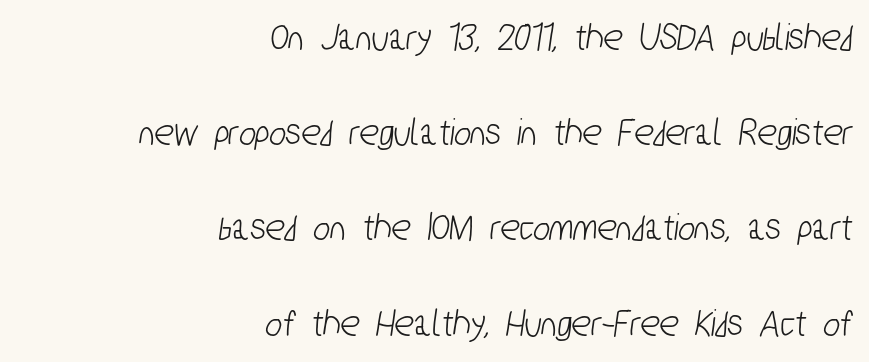
Q: Is the typeface a serif or a sans-serif typeface? A: Sans-serif.
Q: Is the text underlined? A: No.
Q: How is the paragraph aligned? A: Right-aligned.
Q: Is the spacing between letters normal or unusually wide? A: Normal.
Q: Is the spacing between lines tight, normal or loose? A: Loose.
Q: Width (condensed, normal, or wide)? A: Condensed.
Q: Stroke contrast? A: Low.
Q: x-height? A: Medium.
Q: Monospaced? A: No.
